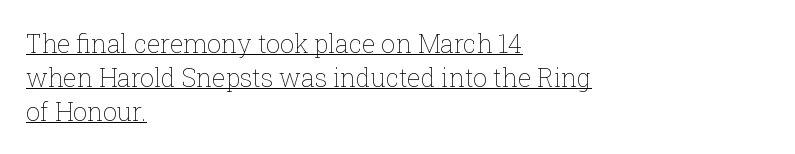
The cut favours lightness, reaching ordinary text weight at its darkest. The passage is arranged the way most books set body copy — flush left. Ordinary non-slanted type is in use. This sample carries an underscore along the baseline area.
